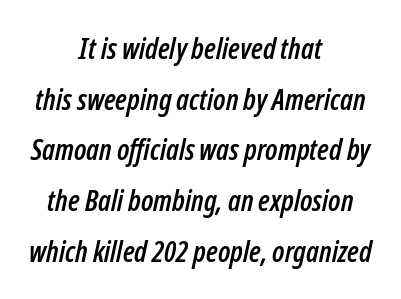
Q: Is the text italic (slanted)? A: Yes, it leans right by about 12 degrees.
Q: Is the text underlined? A: No.
Q: How is the paragraph aligned? A: Centered.
Q: Is the spacing between letters normal or unusually wide? A: Normal.
Q: Width (condensed, normal, or wide)? A: Condensed.
Q: Stroke contrast? A: Low.
Q: x-height? A: Medium.
Q: Monospaced? A: No.
